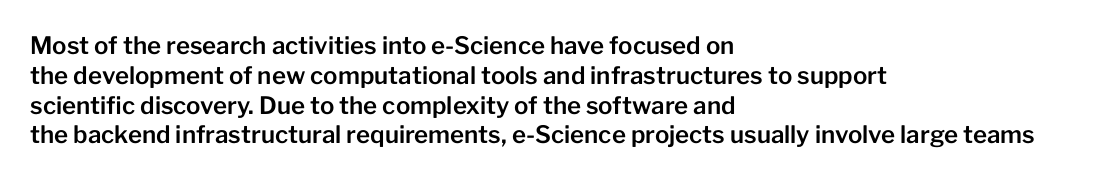
Q: Is the text italic (slanted)? A: No, it is upright.
Q: Is the text underlined? A: No.
Q: How is the paragraph aligned? A: Left-aligned.
Q: Is the spacing between letters normal or unusually wide? A: Normal.
